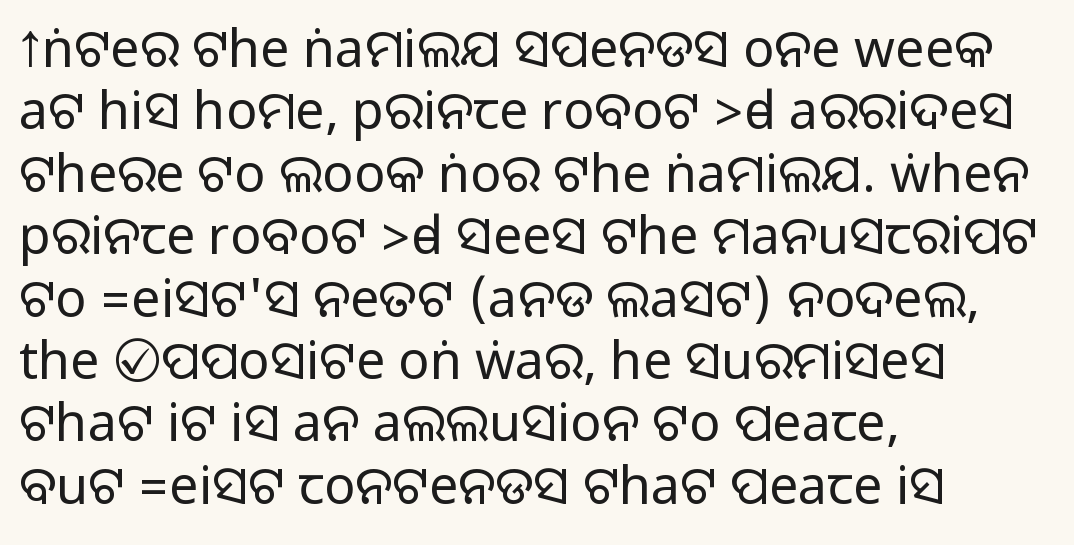
{"serif": "no", "italic": "no", "width": "normal", "stroke_contrast": "medium", "monospaced": "no", "underline": "no", "align": "left", "line_spacing_ratio": 1.2, "letter_spacing": "normal", "letter_spacing_em": 0.0, "glyph_px": 52}
